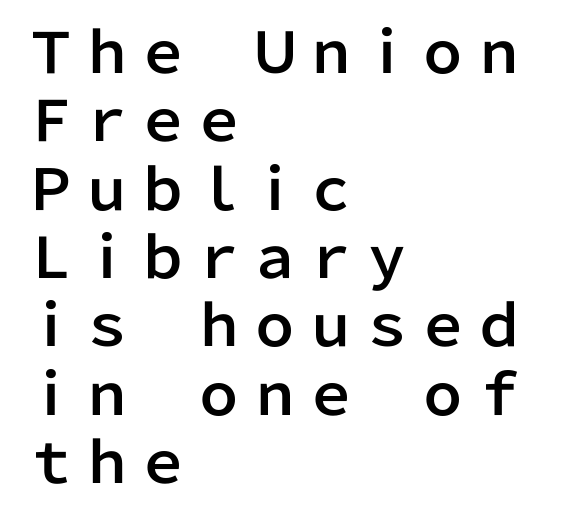
You can tell from the bare stems that sans-serif type was used. The rendering uses natural spacing where letterforms have individual widths. Every character sits straight up, as roman type does. Nobody drew a line under any word here.
